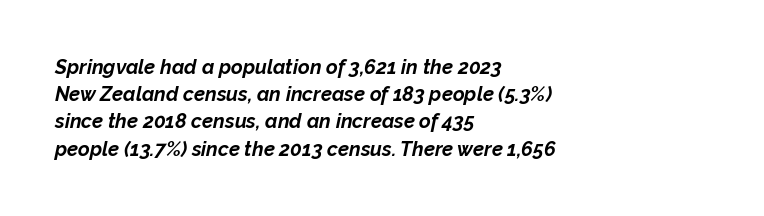
Where is the straight margin? On the left. The foot of each line stays bare and open. The line-height multiplier appears to be the usual default. The text carries the slant typical of an italic or oblique font.
